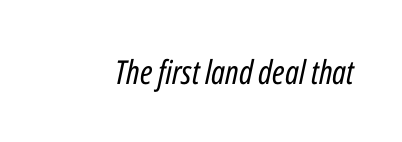
Characters follow at the spacing the type designer built in. The strokes are not fattened; the text isn't bold. These lines are rendered in a variable-pitch font. Slanted lettering throughout.
